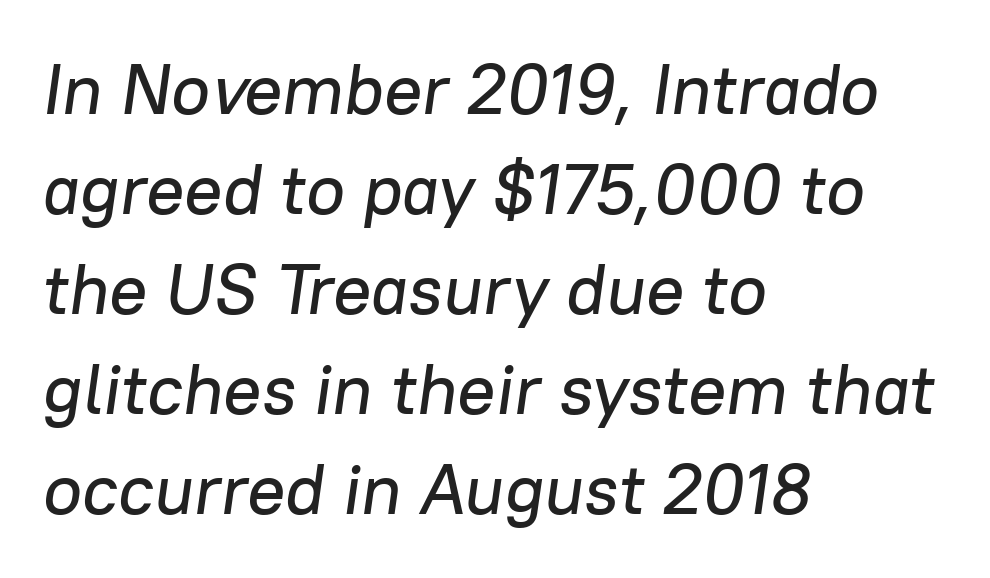
Character widths vary here, with narrow letters taking less room than wide ones. The gap between lines stays unmarked. Slanted lettering throughout. Successive baselines arrive at the customary interval.
